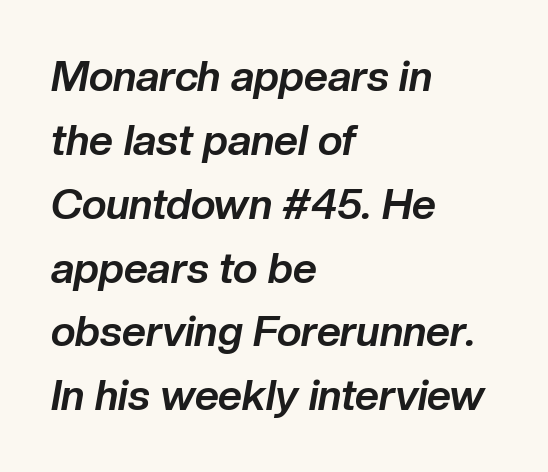
{"italic": "yes", "lean": "right", "slant_degrees": 10, "bold": "yes", "weight": "bold", "width": "normal", "stroke_contrast": "low", "x_height": "medium", "monospaced": "no", "underline": "no", "align": "left", "line_spacing": "normal", "line_spacing_ratio": 1.52, "letter_spacing": "normal", "letter_spacing_em": 0.0, "glyph_px": 42}
